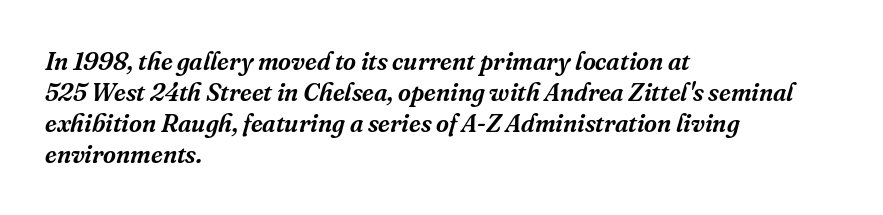
{"italic": "yes", "lean": "right", "slant_degrees": 16, "underline": "no", "align": "left", "line_spacing_ratio": 1.24, "letter_spacing": "normal", "letter_spacing_em": 0.0, "glyph_px": 25}
